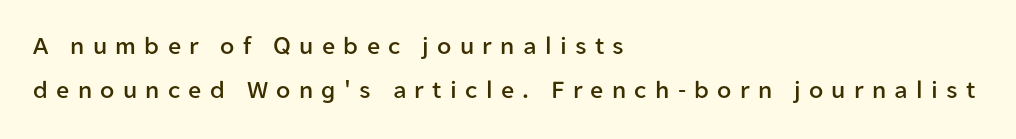
Q: Is the text italic (slanted)? A: No, it is upright.
Q: Is the text underlined? A: No.
Q: How is the paragraph aligned? A: Left-aligned.
Q: Is the spacing between letters normal or unusually wide? A: Unusually wide.
Q: Is the spacing between lines tight, normal or loose? A: Normal.
